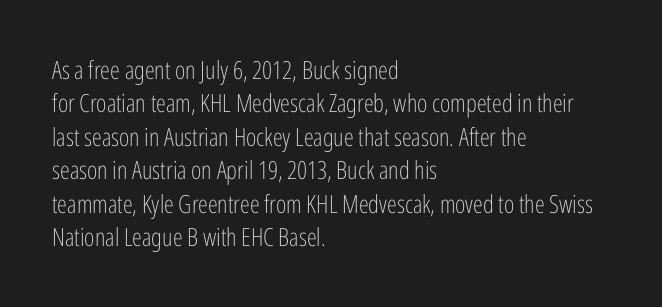
Notice how the stems are strictly vertical — no italics here. Clear beneath every line of the passage. Compared with typical paragraphs, the rows here are spaced about the same. The letters look calm and open, with moderate or lighter stems. Spacing between characters is what you'd get straight out of the box.
